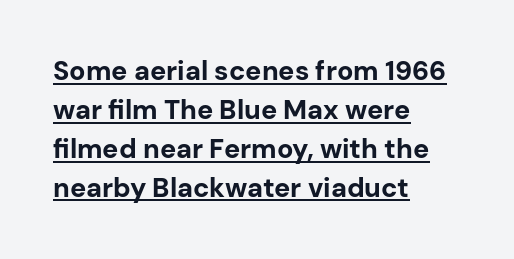
{"italic": "no", "bold": "yes", "underline": "yes", "align": "left", "line_spacing": "normal", "line_spacing_ratio": 1.44, "letter_spacing": "normal", "letter_spacing_em": 0.0, "glyph_px": 27}
